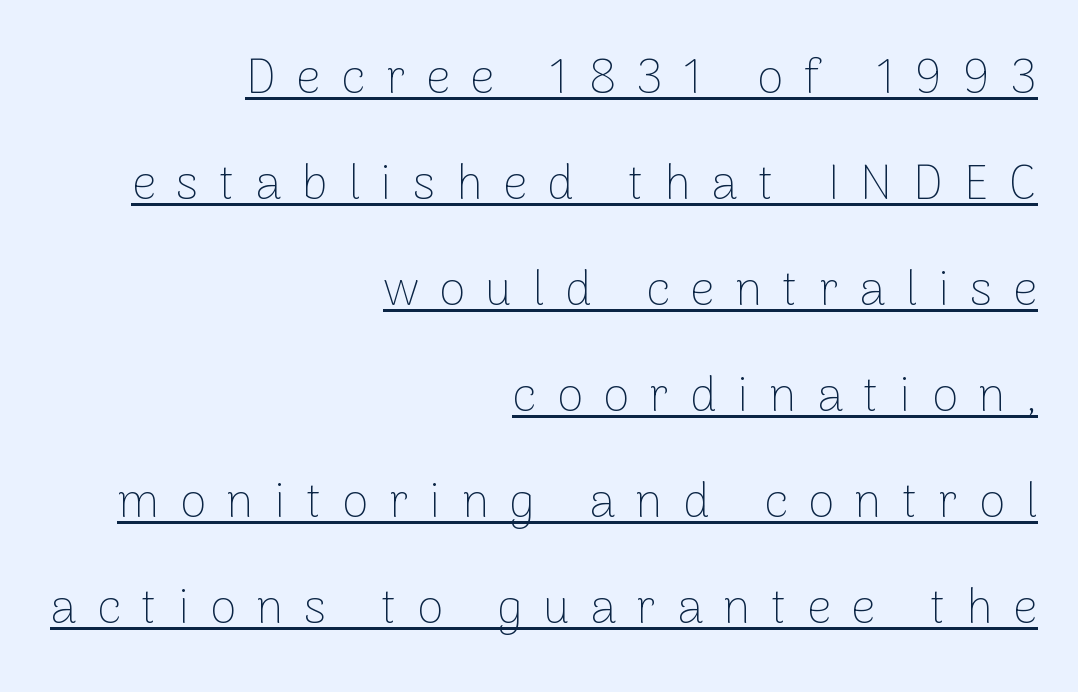
The image shows 48 px thin sans-serif type, upright; set right-aligned, loose line spacing (2.21x), unusually wide letter spacing (+0.43 em), underlined; low stroke contrast and a medium x-height.
